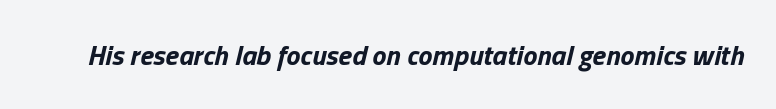
A full-strength bold gives these letters their thick strokes. What stands out about the letter spacing? Nothing — it is the standard amount. Spacing verdict: proportional, widths tailored to each character. The zone under the glyphs is completely vacant. The passage shown leans; its letterforms are oblique.
